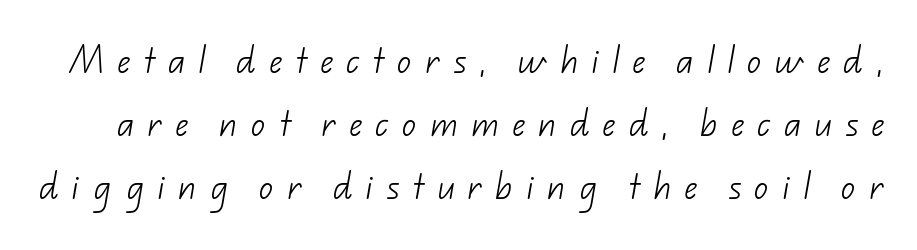
This is sans-serif lettering, the kind often seen on screens and signage. A light-to-regular cut is what we see here. Letter spacing: wide. Note the varied advance widths — an 'i' is clearly narrower than an 'm'.
